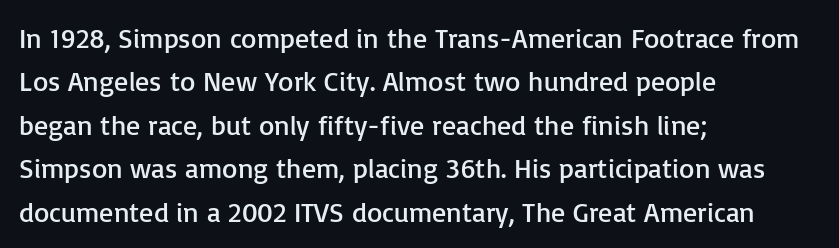
Q: Is the text bold? A: No.
Q: Is the text italic (slanted)? A: No, it is upright.
Q: Is the typeface a serif or a sans-serif typeface? A: Sans-serif.
Q: Is the text underlined? A: No.
Q: How is the paragraph aligned? A: Left-aligned.
Q: Is the spacing between letters normal or unusually wide? A: Normal.
Q: Is the spacing between lines tight, normal or loose? A: Normal.
Q: Width (condensed, normal, or wide)? A: Normal.
Q: Stroke contrast? A: Low.
Q: x-height? A: Medium.
Q: Monospaced? A: No.
